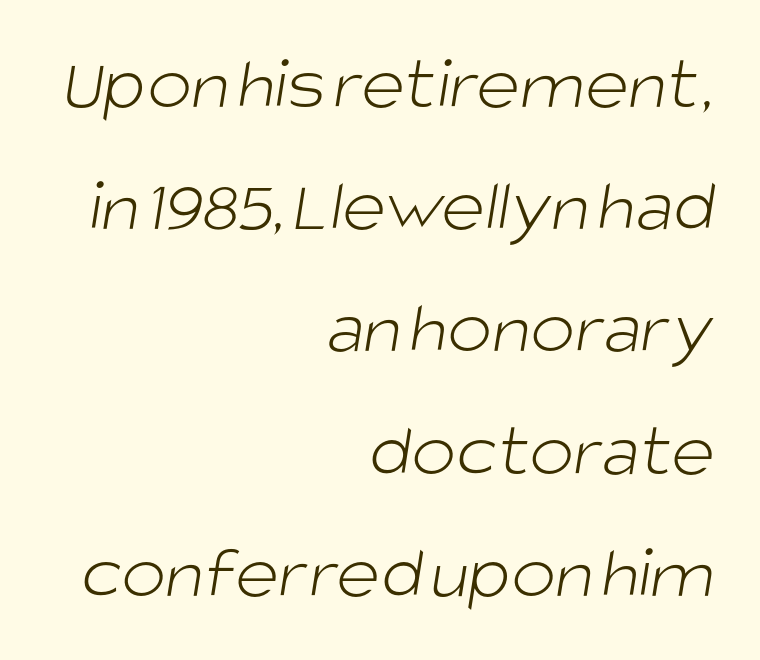
{"serif": "no", "bold": "no", "weight": "light", "width": "normal", "stroke_contrast": "low", "x_height": "large", "monospaced": "no", "underline": "no", "align": "right", "line_spacing": "normal", "line_spacing_ratio": 1.63, "letter_spacing": "normal", "letter_spacing_em": 0.0, "glyph_px": 75}
